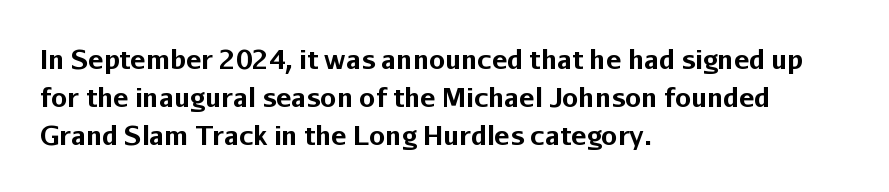
The image shows 26 px bold type, upright; set left-aligned, normal line spacing (1.47x), normal letter spacing, not underlined.
